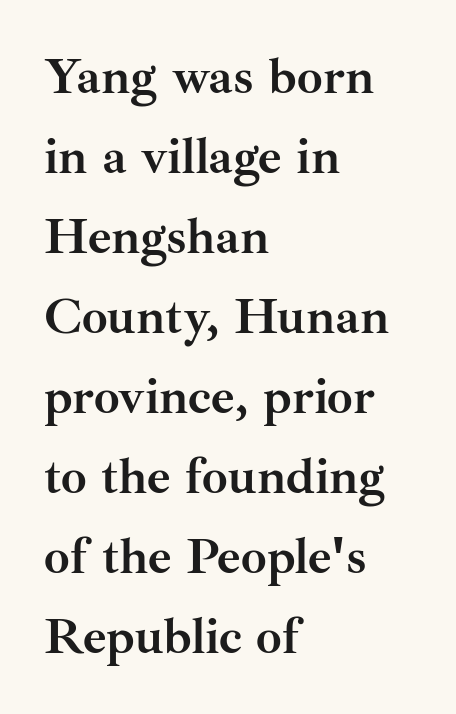
The font is running at its bold setting. Letterform terminals end in serifs throughout the passage. Is this a fixed-width face? No — the glyphs have proportional, varying widths. Regarding leading, the lines here are spaced in the standard way. The string is rendered with underlining switched off. The typography opts for an upright posture over an oblique one.
